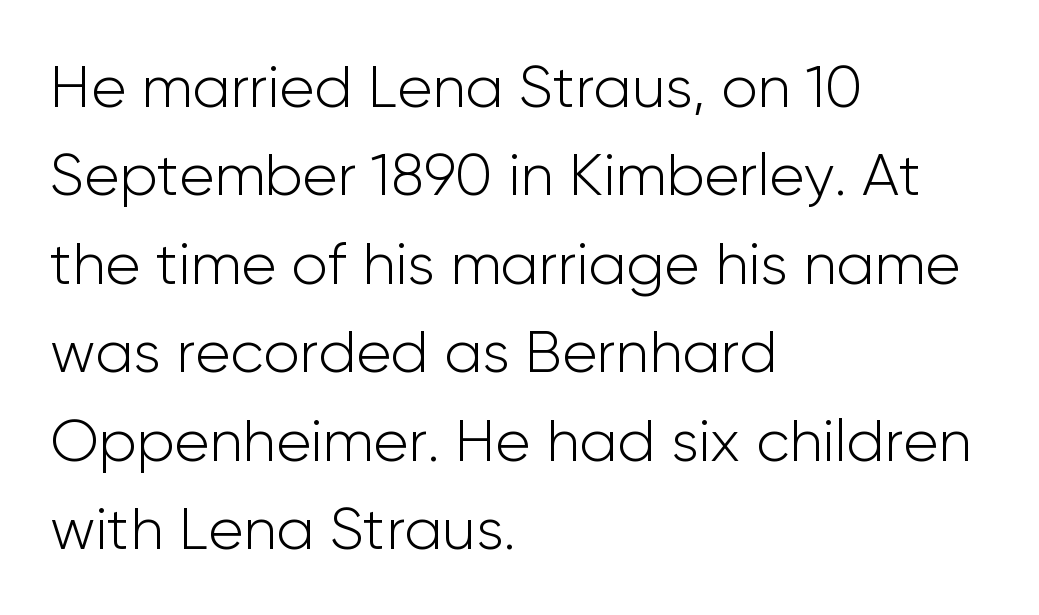
The type is set solid horizontally, with unmodified tracking. A bare baseline throughout the passage. Think of a printed novel: that variable character pitch is what you see here. Teacher's note: observe the even left margin — that is flush-left alignment.
